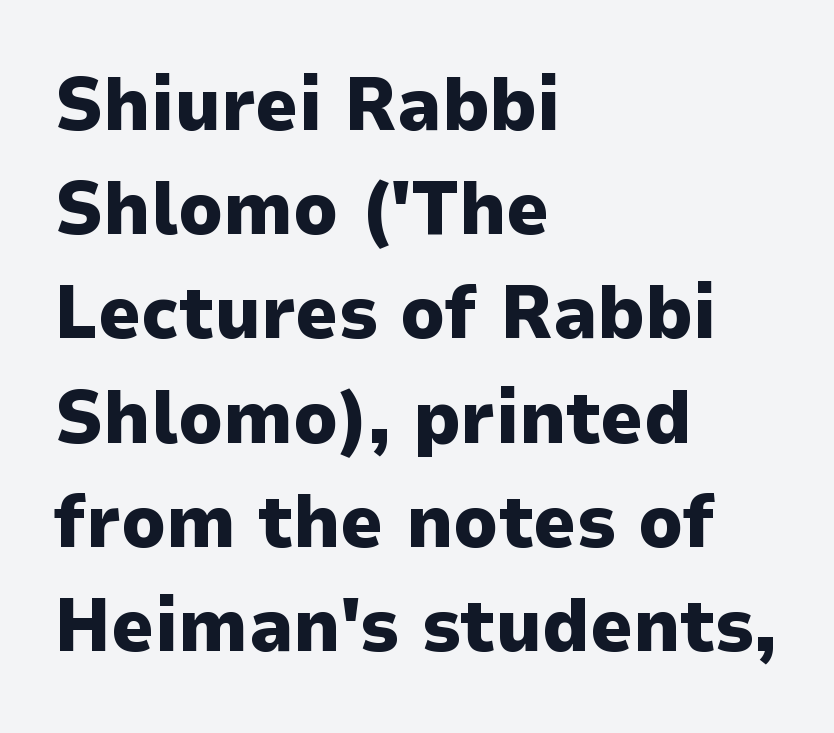
{"serif": "no", "italic": "no", "bold": "yes", "weight": "heavy", "width": "normal", "stroke_contrast": "low", "x_height": "medium", "monospaced": "no", "underline": "no", "align": "left", "line_spacing": "normal", "line_spacing_ratio": 1.39, "letter_spacing": "normal", "letter_spacing_em": 0.0, "glyph_px": 75}
